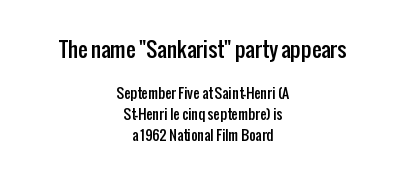
Q: Is the text italic (slanted)? A: No, it is upright.
Q: Is the text underlined? A: No.
Q: How is the paragraph aligned? A: Centered.
Q: Is the spacing between letters normal or unusually wide? A: Normal.
Q: Is the spacing between lines tight, normal or loose? A: Normal.
Q: Which block of text is set in a larger size, the first (top) or the second (bottom)? A: The first (top) one.
